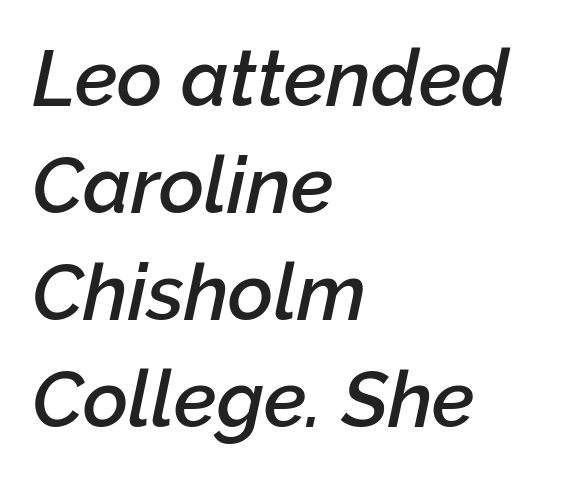
{"italic": "yes", "lean": "right", "slant_degrees": 12, "bold": "semi", "weight": "semibold", "width": "normal", "stroke_contrast": "low", "x_height": "medium", "monospaced": "no", "underline": "no", "align": "left", "line_spacing": "normal", "line_spacing_ratio": 1.37, "letter_spacing": "normal", "letter_spacing_em": 0.0, "glyph_px": 78}
